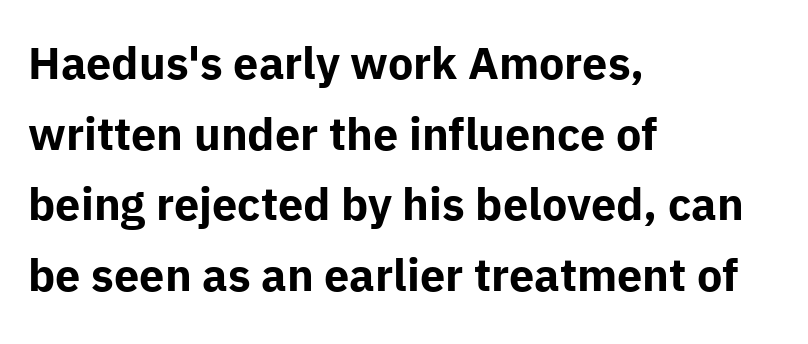
The image shows 45 px bold sans-serif type, upright; set left-aligned, normal line spacing (1.57x), normal letter spacing, not underlined; low stroke contrast and a medium x-height.
